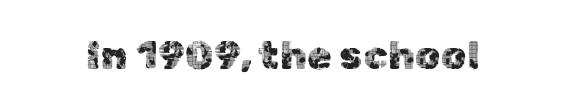
Do the characters align in a grid? No, the font is proportional. These lines keep a tight, regular rhythm from letter to letter. Is this a sans? Yes — the strokes have no serifs. A roman cut, with each character standing at attention. Anything drawn beneath the words? Only blank space.
